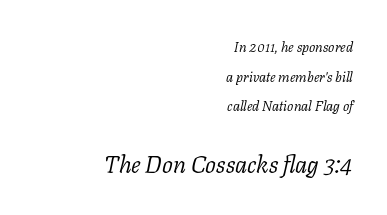
A quiet, ordinary-to-light weight characterises the typeface. These lines were composed using italics. In CSS terms this would be text-align: right. These two chunks differ in scale, with the bottom chunk taking the larger measure.
